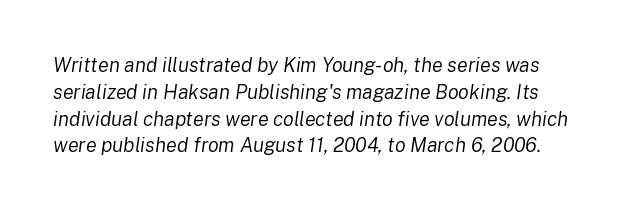
The axis of the letterforms is tilted away from vertical. The lines sit at an ordinary, default distance from one another. No extra ink here — the face is not bold. Tracking value appears to be zero — textbook default spacing. A clean baseline with only descenders dipping below it.
